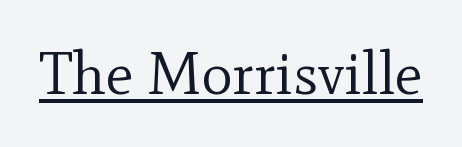
The image shows 59 px regular-weight serif type, upright; set normal letter spacing, underlined; a small x-height.
